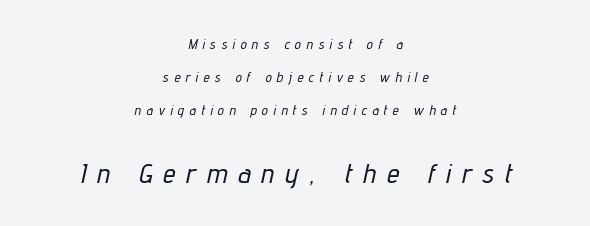
The rendering applies a slant to the glyphs. Each new line begins a long way beneath the previous one. The text block is weighted toward neither margin, spreading evenly from the middle. The specimen omits any rule beneath the text block's lines. The tracking reads as deliberately expanded to a designer's eye.
